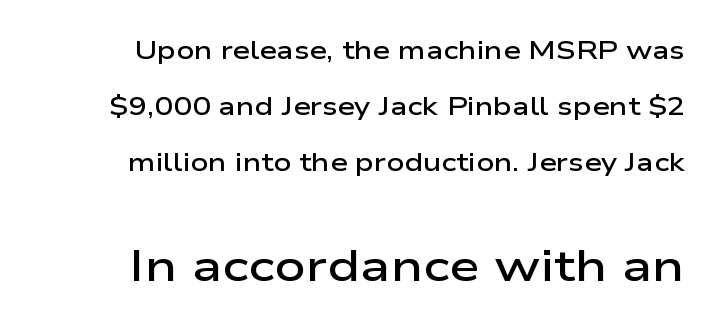
{"serif": "no", "italic": "no", "bold": "semi", "weight": "semibold", "width": "wide", "stroke_contrast": "low", "x_height": "medium", "monospaced": "no", "underline": "no", "line_spacing": "loose", "line_spacing_ratio": 2.24, "letter_spacing": "normal", "letter_spacing_em": 0.0, "larger_block": "second", "size_ratio": 1.76, "glyph_px": 44}
